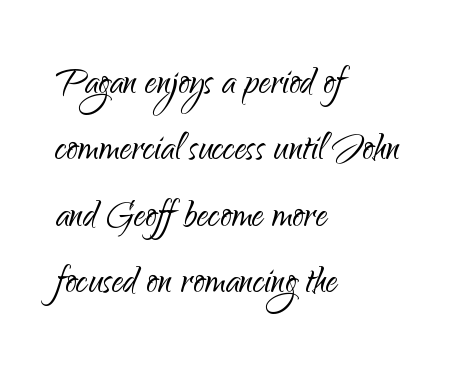
Q: Is the text bold? A: No.
Q: Is the text italic (slanted)? A: Yes.
Q: Is the typeface a serif or a sans-serif typeface? A: Sans-serif.
Q: Is the text underlined? A: No.
Q: How is the paragraph aligned? A: Left-aligned.
Q: Is the spacing between letters normal or unusually wide? A: Normal.
Q: Is the spacing between lines tight, normal or loose? A: Normal.
Q: Width (condensed, normal, or wide)? A: Normal.
Q: Stroke contrast? A: Low.
Q: x-height? A: Small.
Q: Monospaced? A: No.
